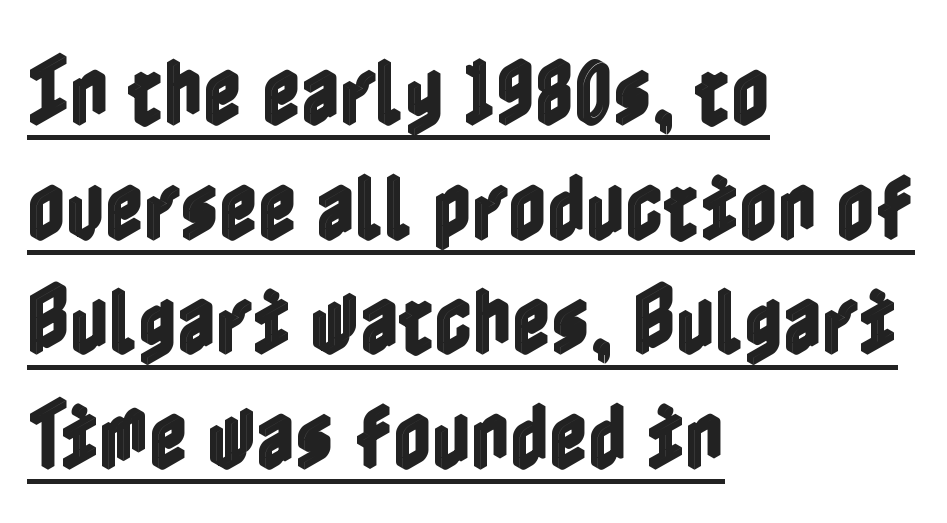
{"italic": "no", "width": "condensed", "x_height": "medium", "underline": "yes", "align": "left", "line_spacing": "normal", "line_spacing_ratio": 1.53, "letter_spacing": "normal", "letter_spacing_em": 0.0, "glyph_px": 75}
